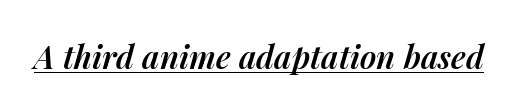
{"italic": "yes", "lean": "right", "slant_degrees": 14, "bold": "semi", "weight": "semibold", "width": "normal", "stroke_contrast": "medium", "x_height": "medium", "monospaced": "no", "underline": "yes", "letter_spacing": "normal", "letter_spacing_em": 0.0, "glyph_px": 32}
